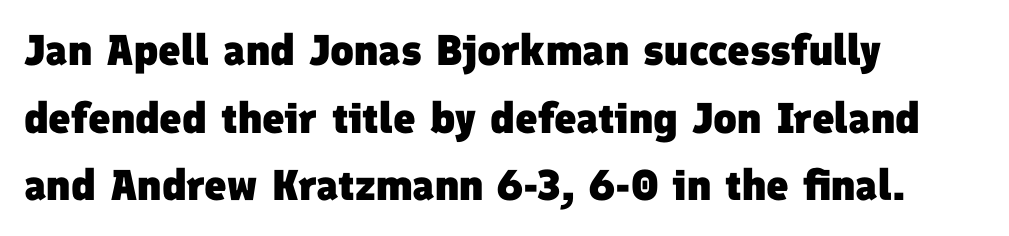
The image shows 43 px heavy sans-serif type; set left-aligned, normal line spacing (1.57x), normal letter spacing, not underlined; low stroke contrast and a medium x-height.
